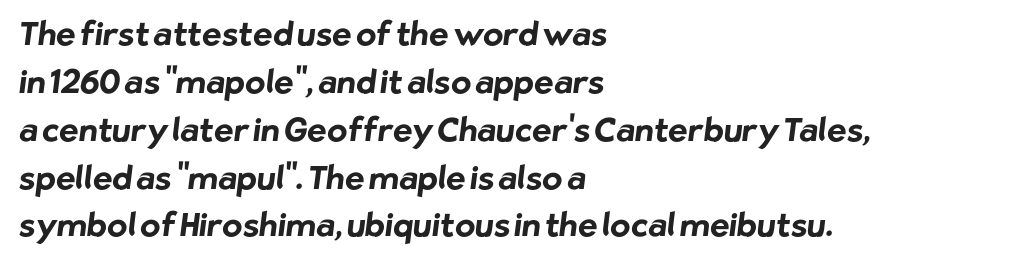
The image shows 33 px bold sans-serif type; set left-aligned, normal line spacing (1.45x), normal letter spacing, not underlined; low stroke contrast and a medium x-height.
